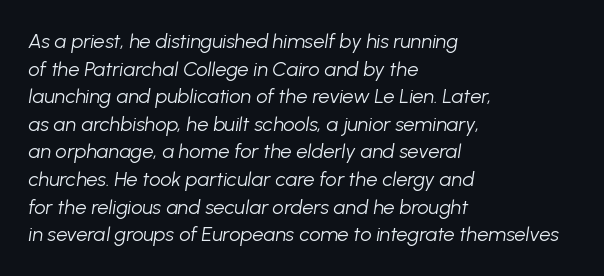
Q: Is the text bold? A: No.
Q: Is the text italic (slanted)? A: Yes, it leans right by about 8 degrees.
Q: Is the text underlined? A: No.
Q: How is the paragraph aligned? A: Left-aligned.
Q: Is the spacing between letters normal or unusually wide? A: Normal.
Q: Is the spacing between lines tight, normal or loose? A: Normal.
